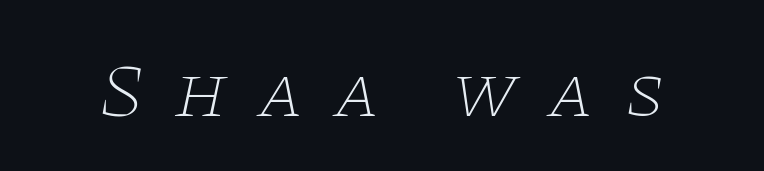
The image shows 76 px thin, wide serif type, italic (leaning right); set unusually wide letter spacing (+0.39 em), not underlined; low stroke contrast and a large x-height.
